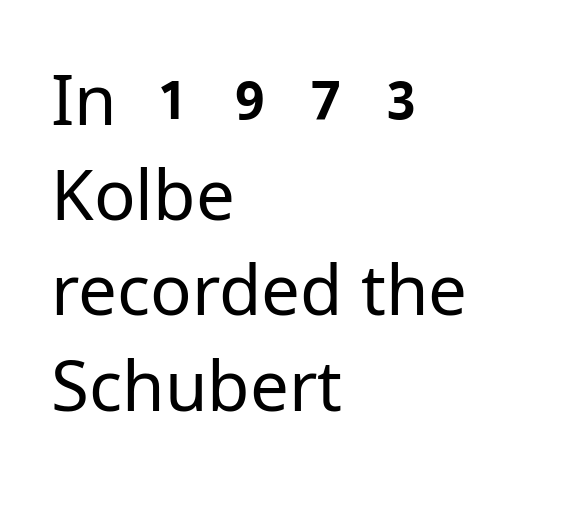
The image shows 69 px regular-weight sans-serif type, upright; set left-aligned, normal line spacing (1.38x), normal letter spacing, not underlined; low stroke contrast and a medium x-height.
